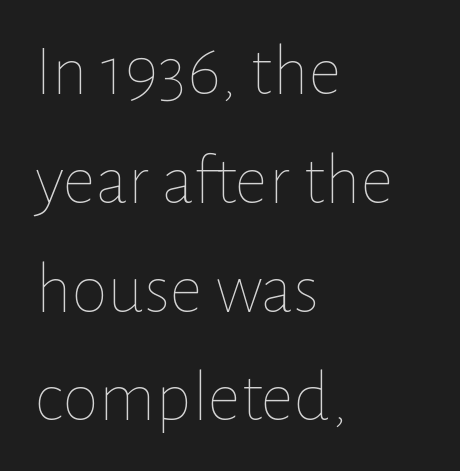
Q: Is the text bold? A: No.
Q: Is the text italic (slanted)? A: No, it is upright.
Q: Is the text underlined? A: No.
Q: How is the paragraph aligned? A: Left-aligned.
Q: Is the spacing between letters normal or unusually wide? A: Normal.
Q: Is the spacing between lines tight, normal or loose? A: Normal.
Q: Width (condensed, normal, or wide)? A: Normal.
Q: Stroke contrast? A: Low.
Q: x-height? A: Medium.
Q: Monospaced? A: No.
